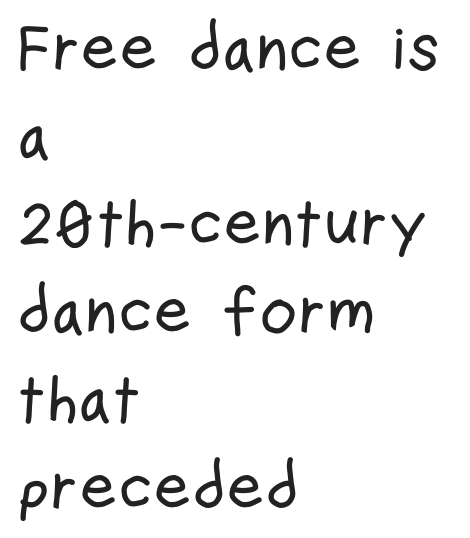
Only glyphs here, with clear space below each row. A typesetter would label this face a sans. Casual observation: everything's shoved over to the left. If you drew a line through each stem, it would be perfectly vertical. Does the leading feel generous? No, just average.
